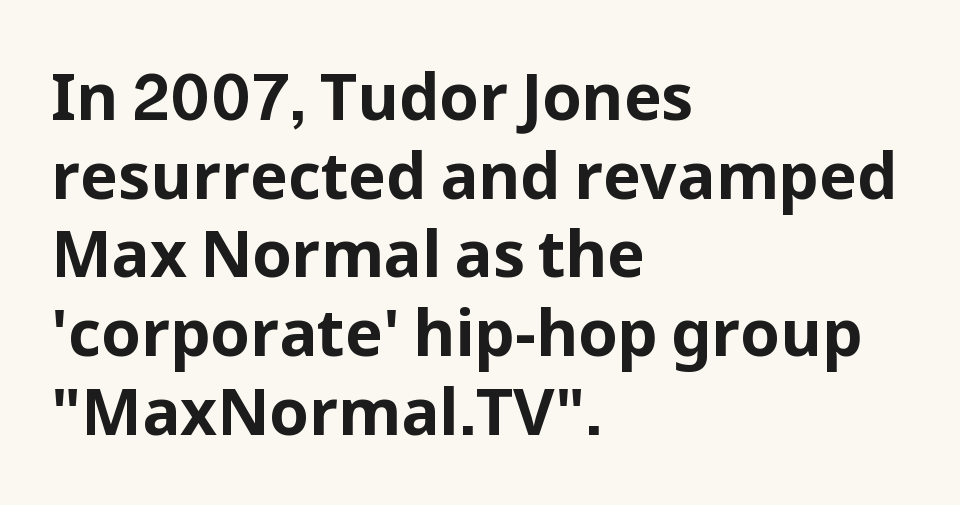
{"serif": "no", "italic": "no", "bold": "yes", "weight": "bold", "width": "normal", "stroke_contrast": "low", "x_height": "medium", "monospaced": "no", "underline": "no", "align": "left", "line_spacing_ratio": 1.23, "letter_spacing": "normal", "letter_spacing_em": 0.0, "glyph_px": 64}
